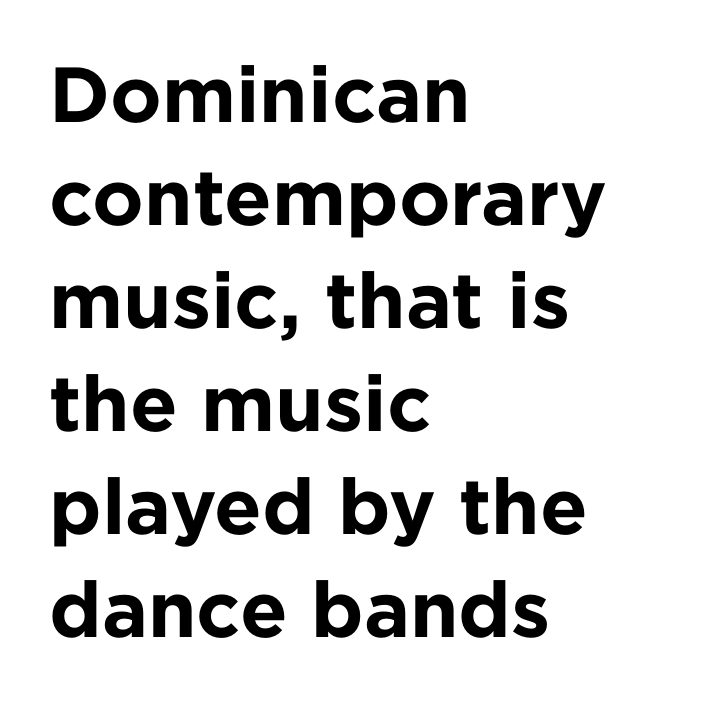
Does the lettering tilt? It doesn't — this is upright. This rendering leaves character spacing at its baseline value. Font category for this specimen: sans-serif. Visually the block forms a straight wall on the left and a jagged coastline on the right.
